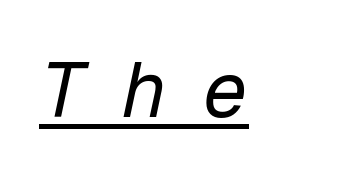
Compared with undecorated copy, this sample adds a rule below the words. Note the uniform advance width — an 'i' takes as much space as an 'm'. Bold? No — there's no thickening of the strokes. What stands out about the letter spacing? Its width — letters are far apart. An italicized treatment has been applied to the whole sample.
